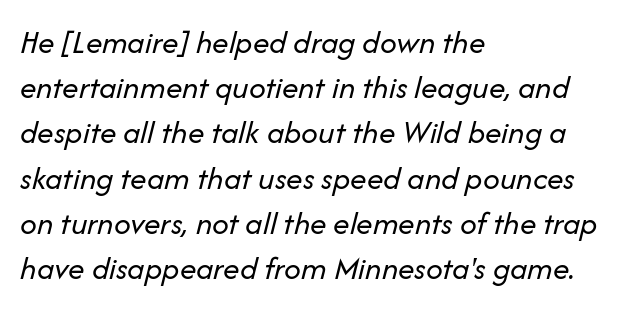
Just letters on the line, the space beneath them empty. This rendering leaves character spacing at its baseline value. In terms of posture, this sample is oblique. Regarding leading, the lines here are spaced in the standard way.
